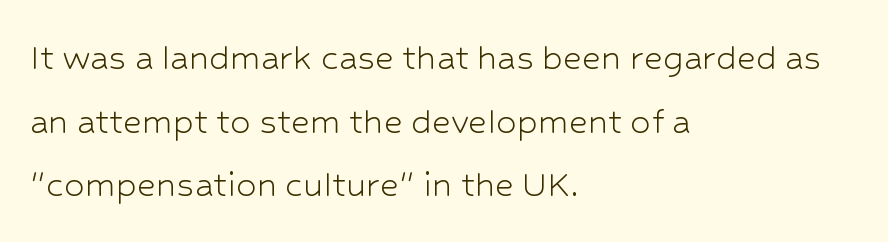
The image shows 41 px light sans-serif type, upright; set left-aligned, normal line spacing (1.55x), normal letter spacing, not underlined; low stroke contrast and a medium x-height.
